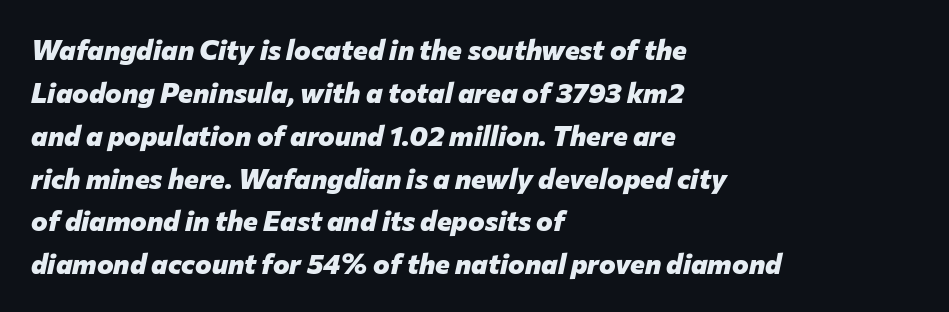
The image shows 28 px heavy type, italic (leaning right); set left-aligned, normal line spacing (1.53x), normal letter spacing, not underlined; low stroke contrast and a medium x-height.
